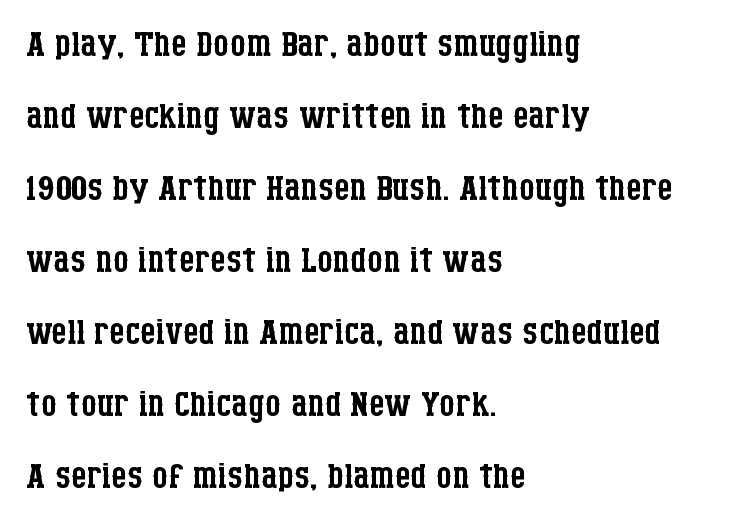
The image shows 50 px regular-weight, condensed serif type, upright; set left-aligned, normal line spacing (1.44x), normal letter spacing, not underlined; low stroke contrast and a large x-height.
